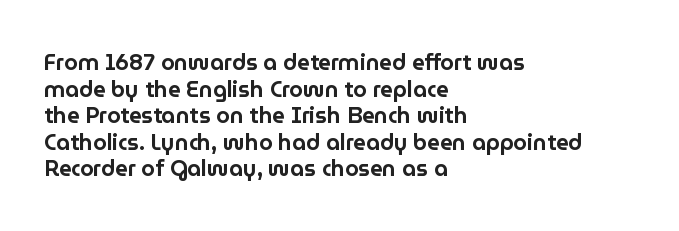
The image shows 22 px text type, upright; set left-aligned, line spacing 1.21x, normal letter spacing, not underlined.
